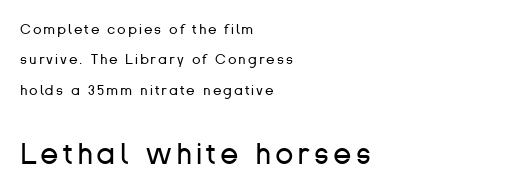
The image shows 30 px regular-weight sans-serif type, upright; set left-aligned, loose line spacing (2.17x), not underlined; the second (bottom) block is 2.14x larger; low stroke contrast and a medium x-height.
